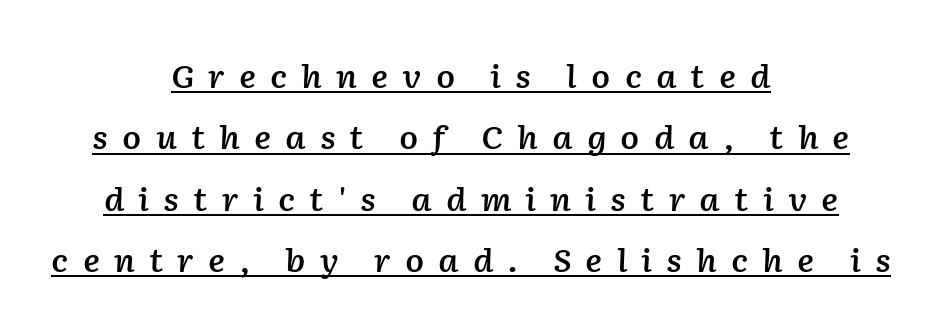
The image shows 31 px semibold type, italic (leaning right); set centered, loose line spacing (1.98x), unusually wide letter spacing (+0.45 em), underlined; low stroke contrast and a medium x-height.
